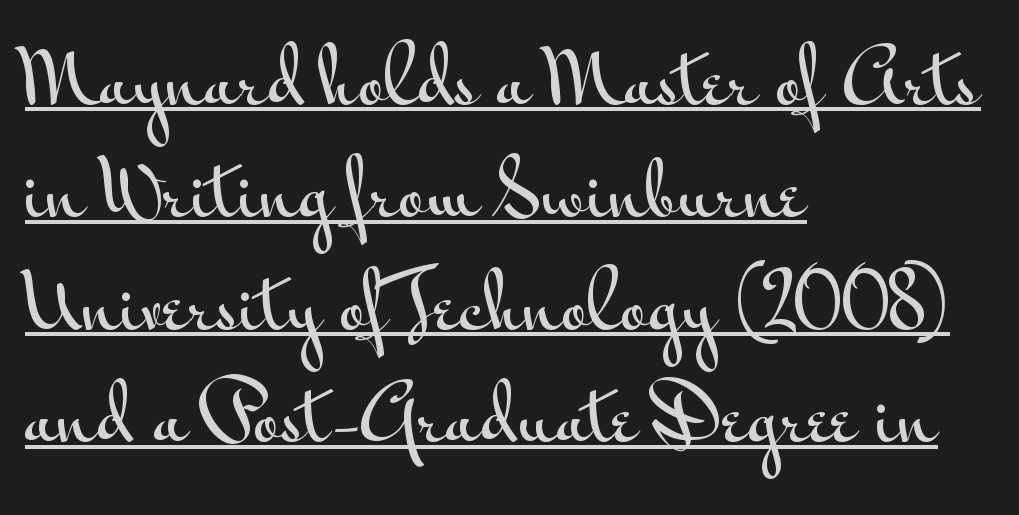
The image shows 75 px wide sans-serif type; set left-aligned, normal line spacing (1.5x), normal letter spacing, underlined; medium stroke contrast and a small x-height.
